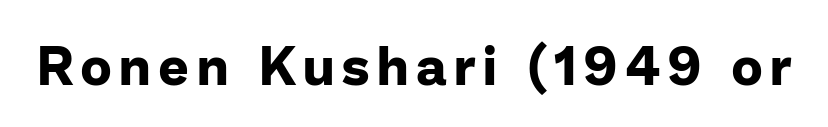
{"serif": "no", "italic": "no", "bold": "yes", "weight": "bold", "width": "normal", "stroke_contrast": "low", "x_height": "medium", "monospaced": "no", "underline": "no", "glyph_px": 54}
